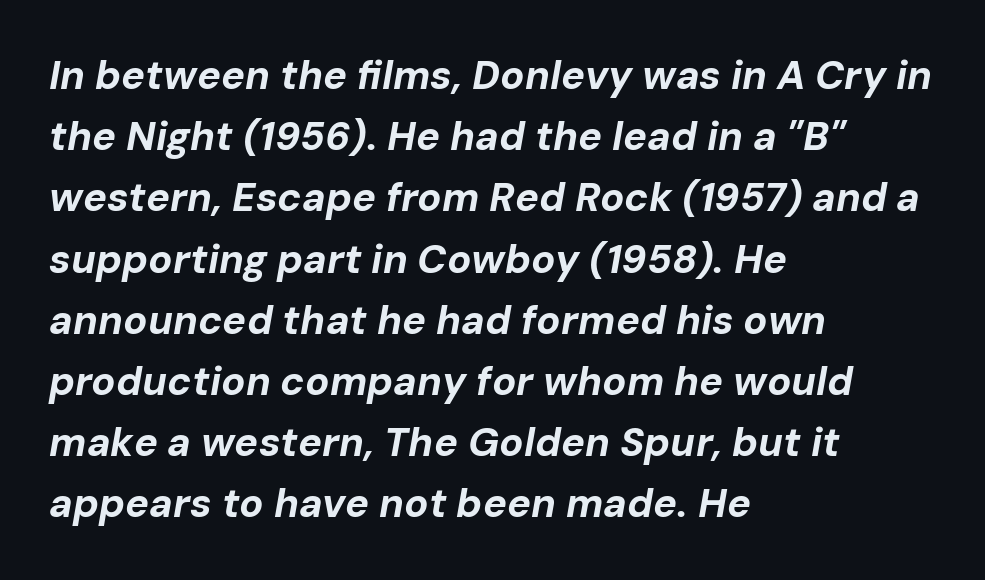
Q: Is the text bold? A: Yes.
Q: Is the text italic (slanted)? A: Yes, it leans right by about 10 degrees.
Q: Is the text underlined? A: No.
Q: How is the paragraph aligned? A: Left-aligned.
Q: Is the spacing between letters normal or unusually wide? A: Normal.
Q: Is the spacing between lines tight, normal or loose? A: Normal.
Q: Width (condensed, normal, or wide)? A: Normal.
Q: Stroke contrast? A: Low.
Q: x-height? A: Medium.
Q: Monospaced? A: No.
